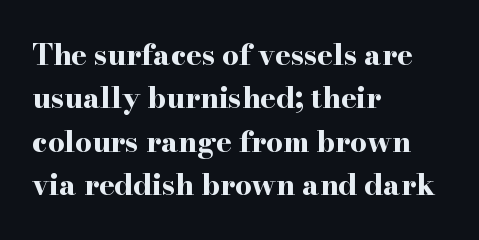
{"serif": "yes", "italic": "no", "bold": "yes", "weight": "bold", "width": "wide", "stroke_contrast": "high", "x_height": "small", "monospaced": "no", "underline": "no", "align": "left", "line_spacing": "normal", "line_spacing_ratio": 1.5, "letter_spacing": "normal", "letter_spacing_em": 0.0, "glyph_px": 29}
